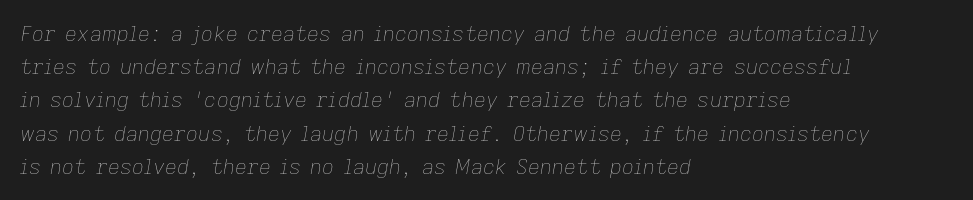
Q: Is the text bold? A: No.
Q: Is the text italic (slanted)? A: Yes, it leans right by about 9 degrees.
Q: Is the text underlined? A: No.
Q: How is the paragraph aligned? A: Left-aligned.
Q: Is the spacing between letters normal or unusually wide? A: Normal.
Q: Is the spacing between lines tight, normal or loose? A: Normal.
